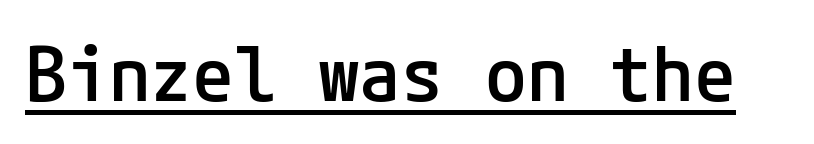
Q: Is the text bold? A: Semi-bold.
Q: Is the text italic (slanted)? A: No, it is upright.
Q: Is the typeface a serif or a sans-serif typeface? A: Sans-serif.
Q: Is the text underlined? A: Yes.
Q: Is the spacing between letters normal or unusually wide? A: Normal.
Q: Width (condensed, normal, or wide)? A: Normal.
Q: Stroke contrast? A: Low.
Q: x-height? A: Medium.
